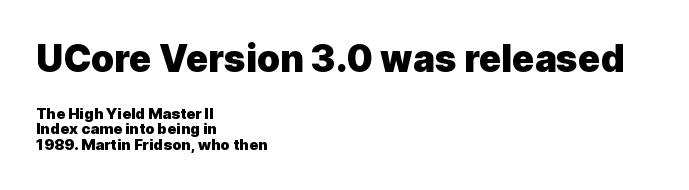
The image shows 37 px heavy sans-serif type, upright; set left-aligned, tight line spacing (1.03x), normal letter spacing, not underlined; the first (top) block is 2.47x larger; a medium x-height.
